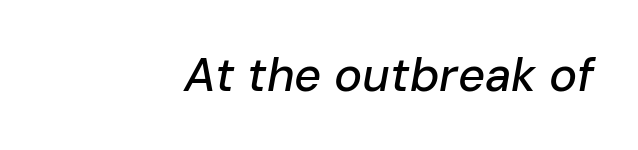
{"italic": "yes", "lean": "right", "slant_degrees": 10, "width": "normal", "stroke_contrast": "low", "x_height": "medium", "monospaced": "no", "underline": "no", "align": "right", "letter_spacing": "normal", "letter_spacing_em": 0.0, "glyph_px": 47}
